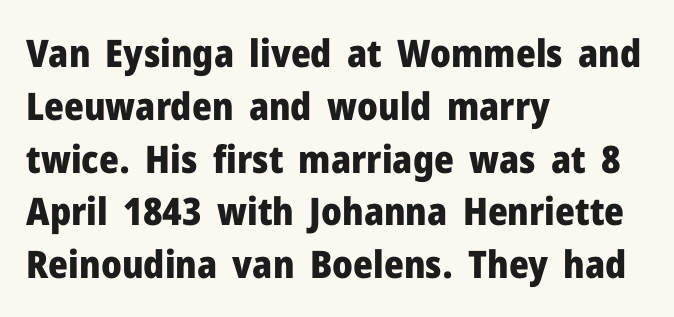
Q: Is the text bold? A: Yes.
Q: Is the text italic (slanted)? A: No, it is upright.
Q: Is the typeface a serif or a sans-serif typeface? A: Sans-serif.
Q: Is the text underlined? A: No.
Q: How is the paragraph aligned? A: Left-aligned.
Q: Is the spacing between letters normal or unusually wide? A: Normal.
Q: Is the spacing between lines tight, normal or loose? A: Normal.
Q: Width (condensed, normal, or wide)? A: Normal.
Q: Stroke contrast? A: Low.
Q: x-height? A: Medium.
Q: Monospaced? A: No.
